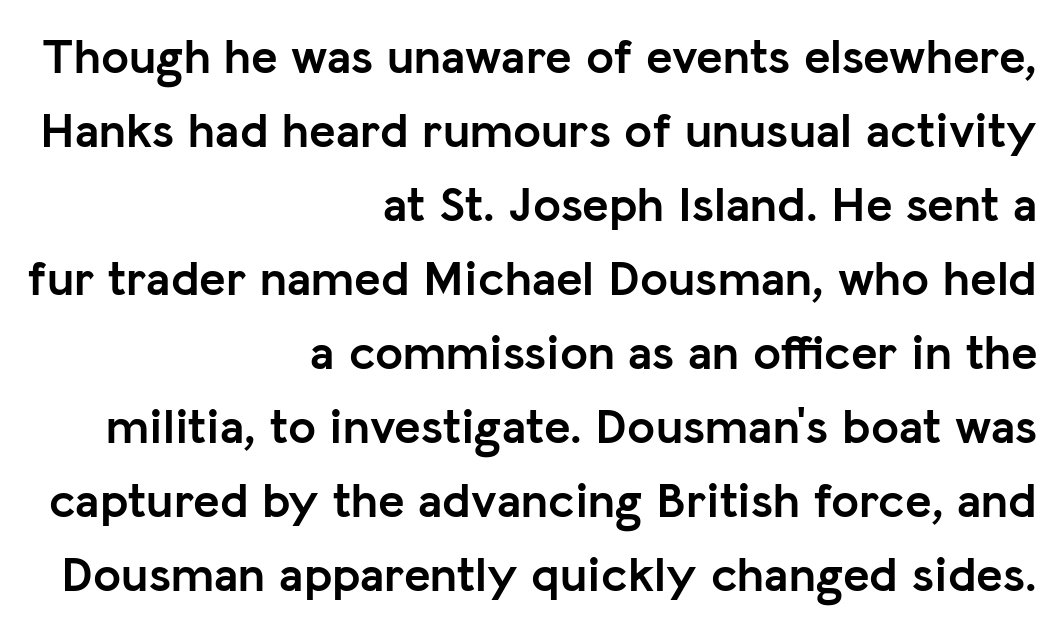
The face used here is proportionally spaced, like ordinary book or web type. This is heavy type, rendered in bold. How would I describe the line gaps? Plain and ordinary. Bare-footed words on every line. Compared with a flush-left layout, this one pins lines to the opposite, right side. The rendering shows plain stroke endings on the letterforms — a sans-serif design.
